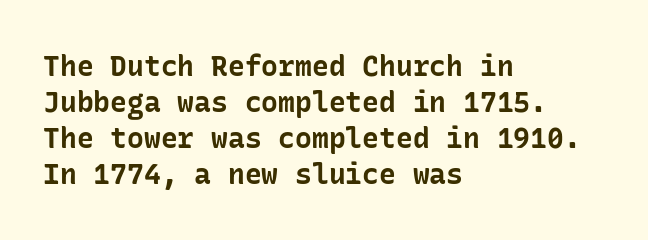
The image shows 28 px bold sans-serif type, upright; set left-aligned, normal line spacing (1.29x), normal letter spacing, not underlined; low stroke contrast and a medium x-height.
